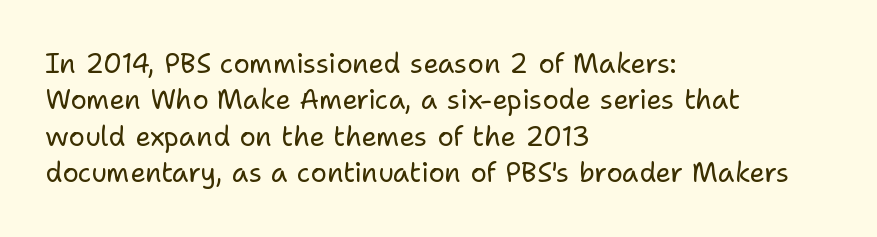
{"italic": "no", "bold": "no", "underline": "no", "align": "left", "line_spacing": "normal", "line_spacing_ratio": 1.35, "letter_spacing": "normal", "letter_spacing_em": 0.0, "glyph_px": 27}
